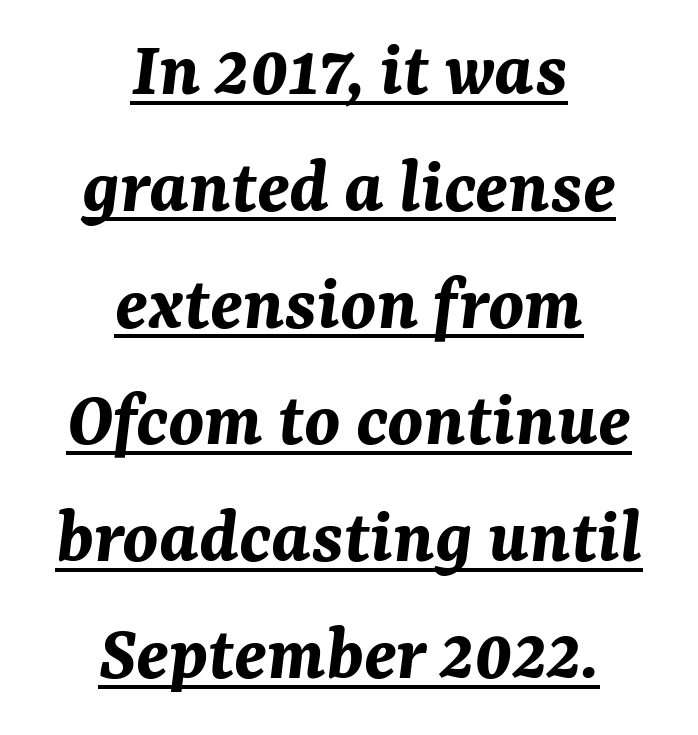
Q: Is the text bold? A: Yes.
Q: Is the text italic (slanted)? A: Yes, it leans right by about 7 degrees.
Q: Is the text underlined? A: Yes.
Q: How is the paragraph aligned? A: Centered.
Q: Is the spacing between letters normal or unusually wide? A: Normal.
Q: Is the spacing between lines tight, normal or loose? A: Normal.
Q: Width (condensed, normal, or wide)? A: Normal.
Q: Stroke contrast? A: Medium.
Q: x-height? A: Medium.
Q: Monospaced? A: No.
